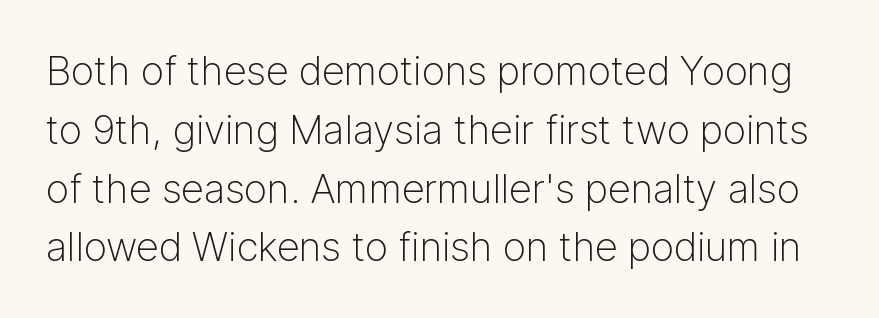
Q: Is the text bold? A: No.
Q: Is the text italic (slanted)? A: No, it is upright.
Q: Is the typeface a serif or a sans-serif typeface? A: Sans-serif.
Q: Is the text underlined? A: No.
Q: Is the spacing between letters normal or unusually wide? A: Normal.
Q: Is the spacing between lines tight, normal or loose? A: Normal.
Q: Width (condensed, normal, or wide)? A: Normal.
Q: Stroke contrast? A: Low.
Q: x-height? A: Medium.
Q: Monospaced? A: No.
